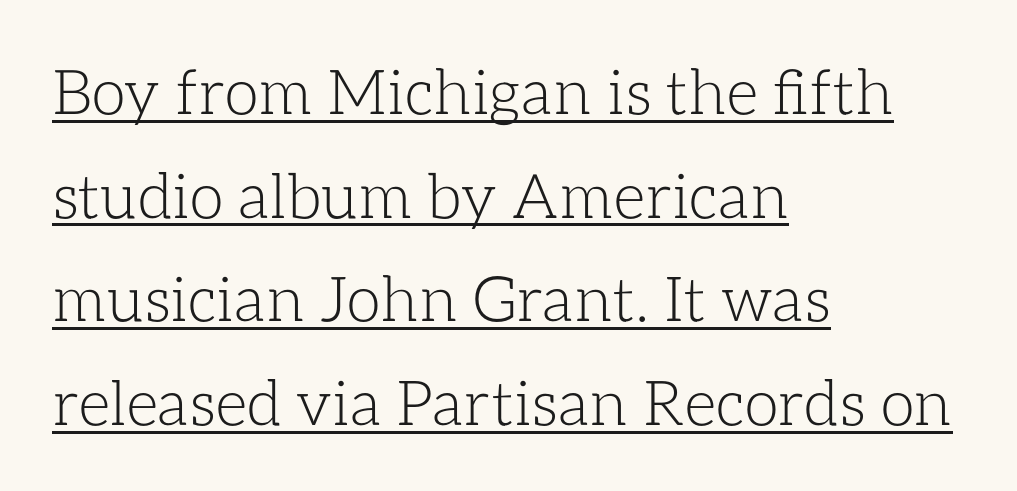
The image shows 62 px light type, upright; set left-aligned, normal line spacing (1.67x), normal letter spacing, underlined; low stroke contrast and a medium x-height.
